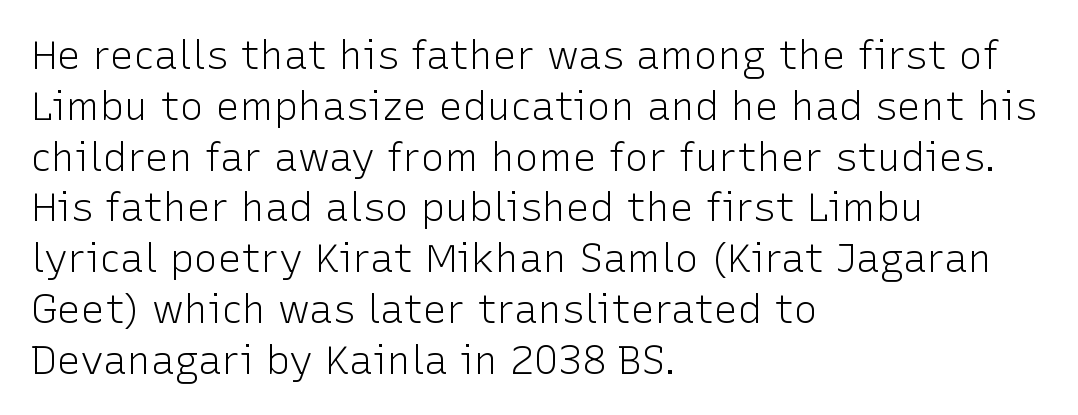
Q: Is the text bold? A: No.
Q: Is the text italic (slanted)? A: No, it is upright.
Q: Is the typeface a serif or a sans-serif typeface? A: Sans-serif.
Q: Is the text underlined? A: No.
Q: How is the paragraph aligned? A: Left-aligned.
Q: Is the spacing between letters normal or unusually wide? A: Normal.
Q: Is the spacing between lines tight, normal or loose? A: Normal.
Q: Width (condensed, normal, or wide)? A: Normal.
Q: Stroke contrast? A: Low.
Q: x-height? A: Medium.
Q: Monospaced? A: No.
